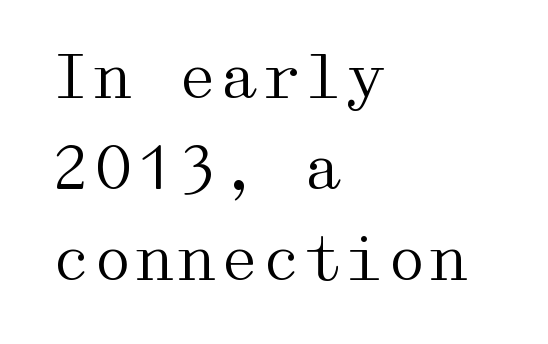
{"serif": "yes", "italic": "no", "bold": "no", "weight": "regular", "width": "wide", "stroke_contrast": "medium", "x_height": "medium", "underline": "no", "align": "left", "line_spacing": "normal", "line_spacing_ratio": 1.52, "letter_spacing": "normal", "letter_spacing_em": 0.0, "glyph_px": 60}
